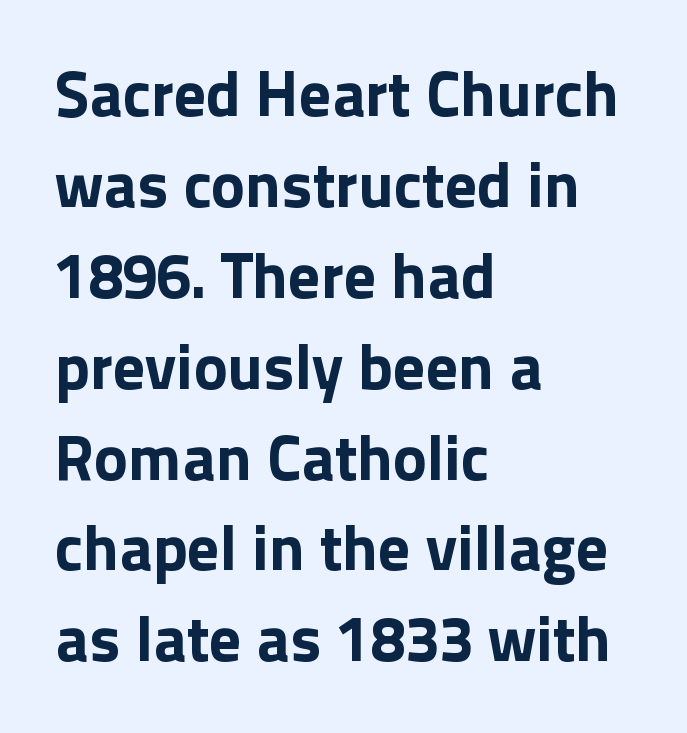
The image shows 64 px bold sans-serif type, upright; set left-aligned, normal line spacing (1.42x), normal letter spacing, not underlined; a medium x-height.
